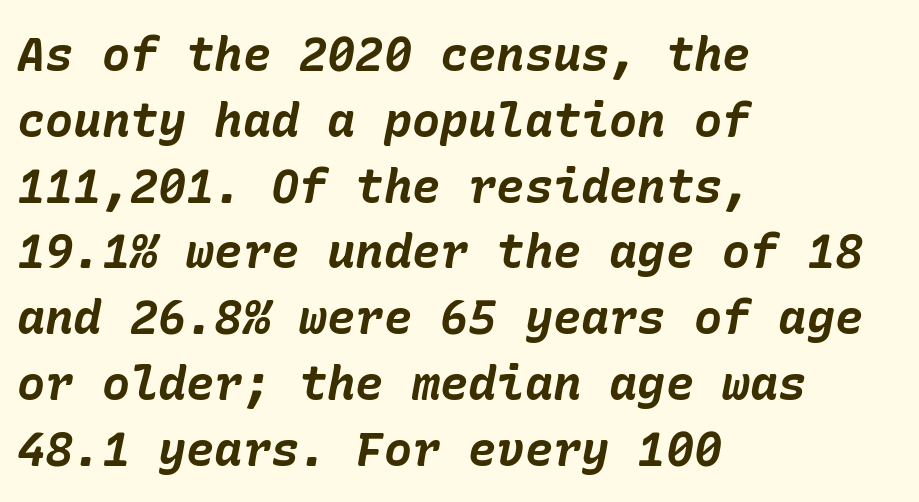
The image shows 47 px bold type, italic (leaning right); set left-aligned, normal line spacing (1.4x), normal letter spacing, not underlined; low stroke contrast and a medium x-height.
